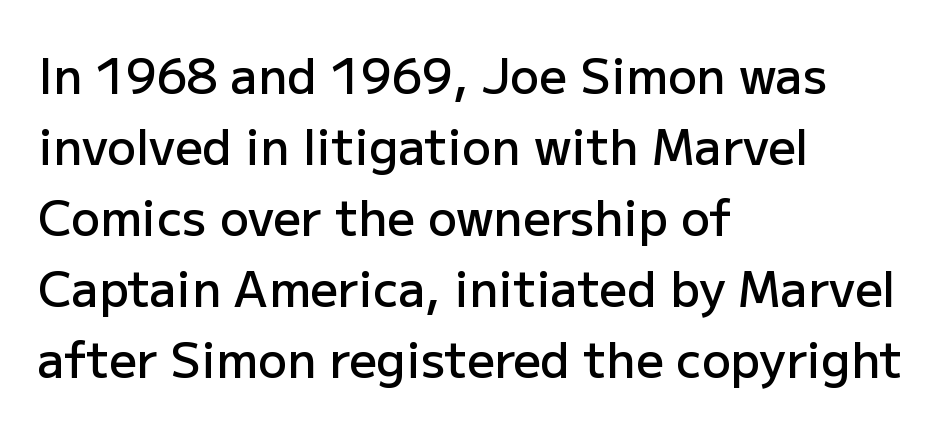
The image shows 48 px semibold sans-serif type, upright; set left-aligned, normal line spacing (1.48x), normal letter spacing, not underlined; low stroke contrast and a medium x-height.
